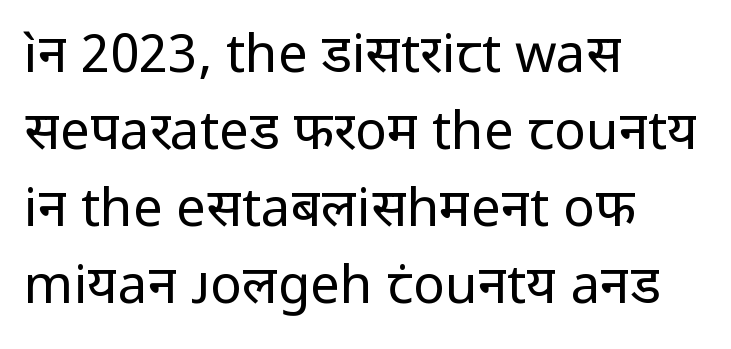
Q: Is the text bold? A: No.
Q: Is the text italic (slanted)? A: No, it is upright.
Q: Is the typeface a serif or a sans-serif typeface? A: Sans-serif.
Q: Is the text underlined? A: No.
Q: How is the paragraph aligned? A: Left-aligned.
Q: Is the spacing between letters normal or unusually wide? A: Normal.
Q: Is the spacing between lines tight, normal or loose? A: Normal.
Q: Width (condensed, normal, or wide)? A: Normal.
Q: Stroke contrast? A: Low.
Q: x-height? A: Medium.
Q: Monospaced? A: No.
